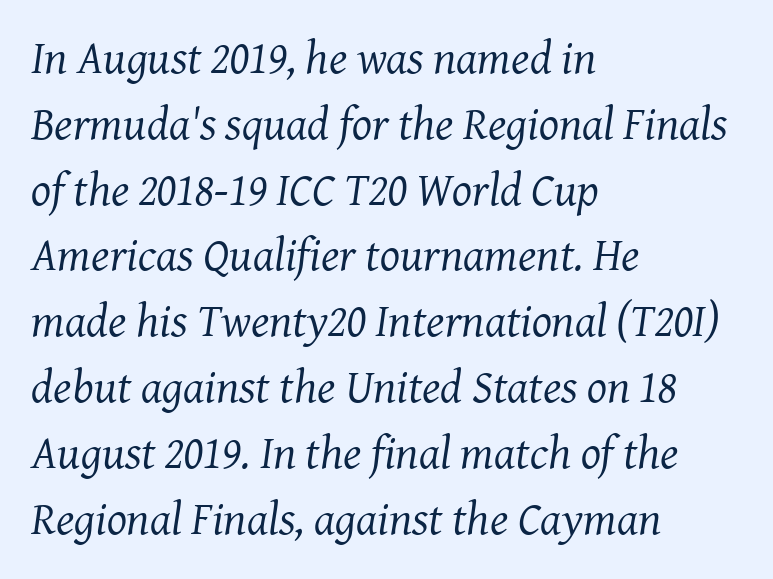
{"serif": "yes", "italic": "yes", "lean": "right", "slant_degrees": 8, "bold": "no", "weight": "regular", "width": "normal", "stroke_contrast": "medium", "x_height": "medium", "monospaced": "no", "underline": "no", "align": "left", "line_spacing": "normal", "line_spacing_ratio": 1.4, "letter_spacing": "normal", "letter_spacing_em": 0.0, "glyph_px": 47}
